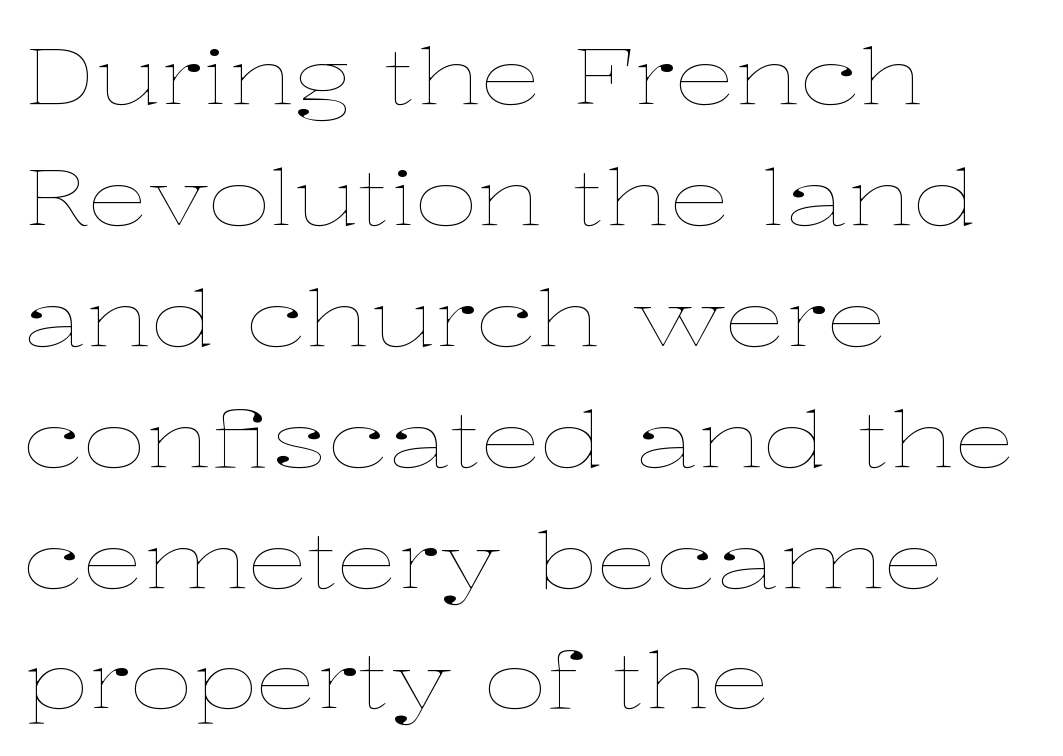
{"italic": "no", "bold": "no", "weight": "thin", "width": "wide", "stroke_contrast": "low", "x_height": "medium", "monospaced": "no", "underline": "no", "align": "left", "line_spacing": "normal", "line_spacing_ratio": 1.57, "letter_spacing": "normal", "letter_spacing_em": 0.0, "glyph_px": 77}
